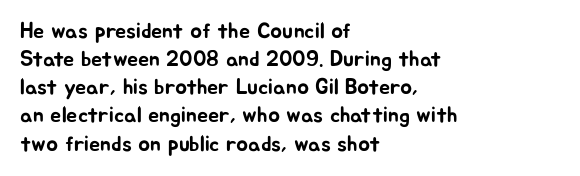
Style check: upright. Decoration check: the copy has no underline. The gaps between neighbouring characters are ordinary and unremarkable. This sample is left-justified, so line endings fall wherever the words run out. The rows are spaced the way most documents space them.
